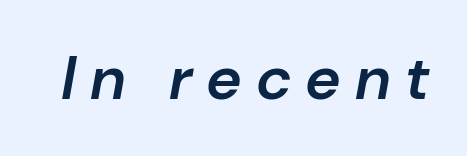
{"italic": "yes", "lean": "right", "slant_degrees": 10, "bold": "semi", "weight": "semibold", "width": "normal", "stroke_contrast": "low", "x_height": "medium", "monospaced": "no", "underline": "no", "letter_spacing": "wide", "letter_spacing_em": 0.23, "glyph_px": 61}
